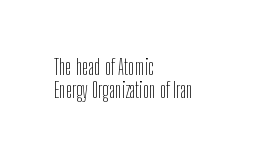
Q: Is the text bold? A: No.
Q: Is the text italic (slanted)? A: No, it is upright.
Q: Is the text underlined? A: No.
Q: How is the paragraph aligned? A: Left-aligned.
Q: Is the spacing between letters normal or unusually wide? A: Normal.
Q: Is the spacing between lines tight, normal or loose? A: Tight.
